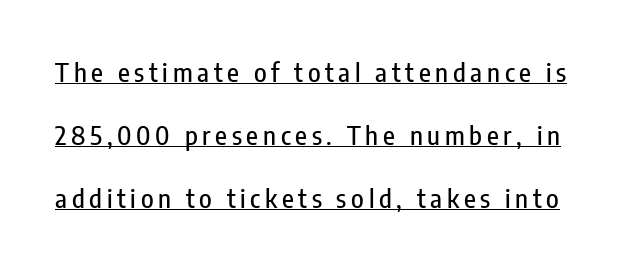
{"italic": "no", "underline": "yes", "line_spacing": "loose", "line_spacing_ratio": 2.42, "glyph_px": 26}
